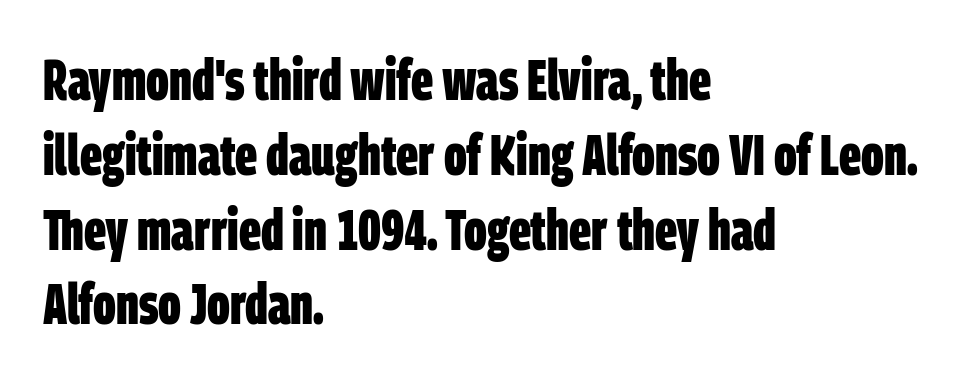
Q: Is the text bold? A: Yes.
Q: Is the typeface a serif or a sans-serif typeface? A: Sans-serif.
Q: Is the text underlined? A: No.
Q: How is the paragraph aligned? A: Left-aligned.
Q: Is the spacing between letters normal or unusually wide? A: Normal.
Q: Is the spacing between lines tight, normal or loose? A: Normal.
Q: Width (condensed, normal, or wide)? A: Condensed.
Q: Stroke contrast? A: Low.
Q: x-height? A: Large.
Q: Monospaced? A: No.
